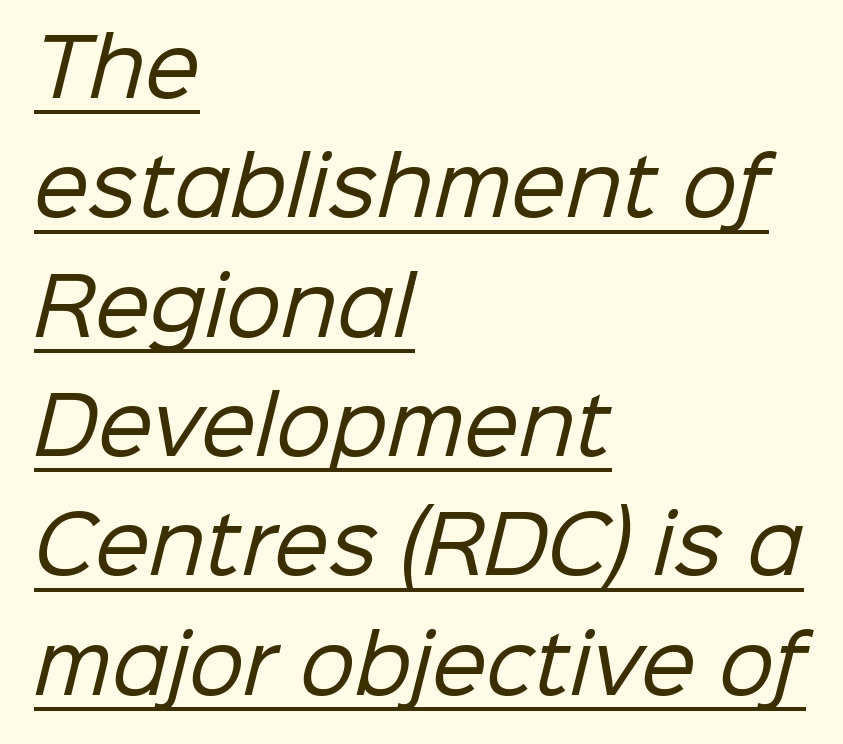
Q: Is the text bold? A: No.
Q: Is the typeface a serif or a sans-serif typeface? A: Sans-serif.
Q: Is the text underlined? A: Yes.
Q: How is the paragraph aligned? A: Left-aligned.
Q: Is the spacing between letters normal or unusually wide? A: Normal.
Q: Is the spacing between lines tight, normal or loose? A: Normal.
Q: Width (condensed, normal, or wide)? A: Normal.
Q: Stroke contrast? A: Low.
Q: x-height? A: Medium.
Q: Monospaced? A: No.
